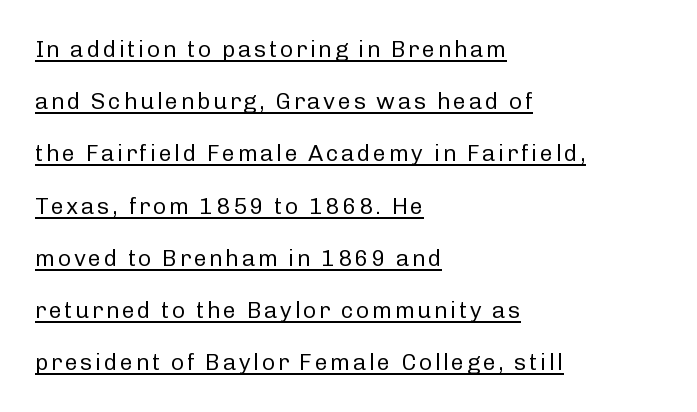
Q: Is the text bold? A: No.
Q: Is the text italic (slanted)? A: No, it is upright.
Q: Is the text underlined? A: Yes.
Q: How is the paragraph aligned? A: Left-aligned.
Q: Is the spacing between lines tight, normal or loose? A: Loose.
